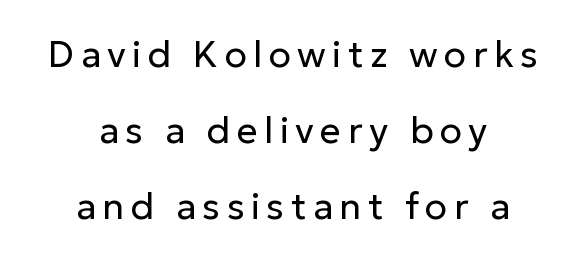
Q: Is the text bold? A: No.
Q: Is the text italic (slanted)? A: No, it is upright.
Q: Is the typeface a serif or a sans-serif typeface? A: Sans-serif.
Q: Is the text underlined? A: No.
Q: How is the paragraph aligned? A: Centered.
Q: Is the spacing between lines tight, normal or loose? A: Loose.
Q: Width (condensed, normal, or wide)? A: Normal.
Q: Stroke contrast? A: Low.
Q: x-height? A: Medium.
Q: Monospaced? A: No.
